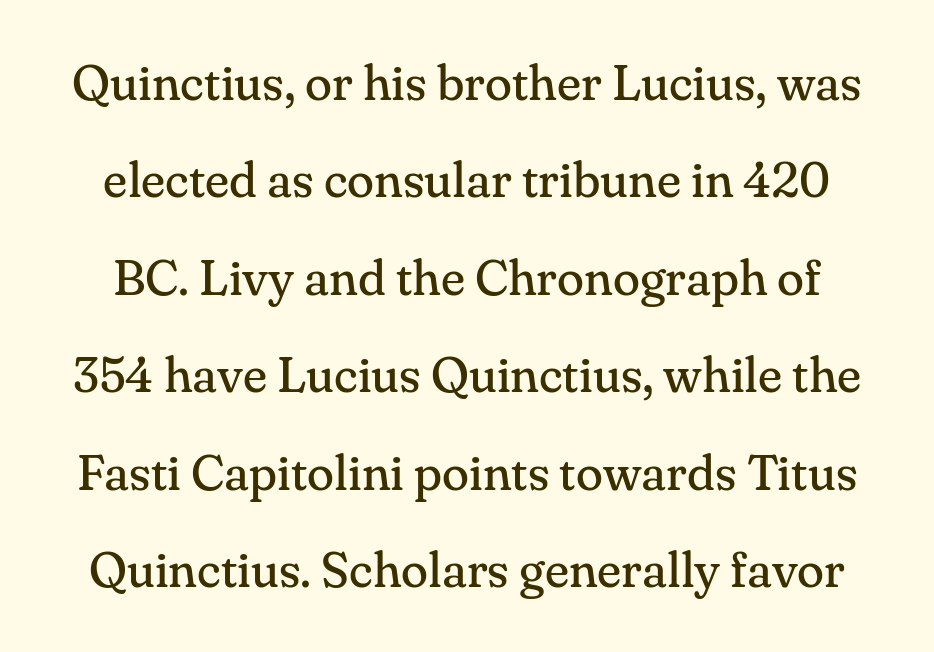
{"serif": "yes", "italic": "no", "bold": "no", "weight": "regular", "width": "normal", "stroke_contrast": "medium", "x_height": "small", "monospaced": "no", "underline": "no", "line_spacing": "loose", "line_spacing_ratio": 1.95, "letter_spacing": "normal", "letter_spacing_em": 0.0, "glyph_px": 50}
